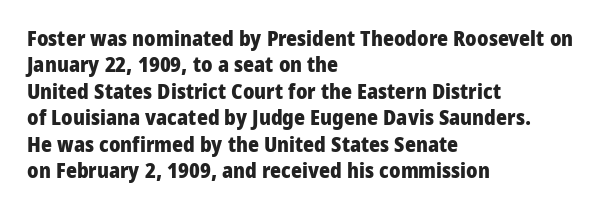
The image shows 21 px bold type, upright; set left-aligned, normal line spacing (1.26x), normal letter spacing, not underlined.
